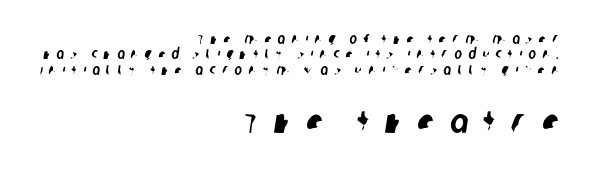
The composition opens small and finishes big. The words here are not underlined. Letter spacing: wide. How would I describe the line gaps? Narrow and economical.
